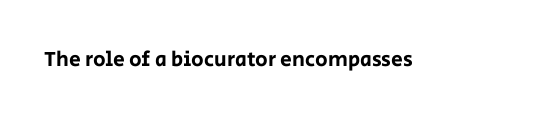
The image shows 21 px text type, upright; set normal letter spacing, not underlined.
